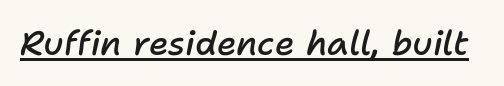
{"italic": "yes", "lean": "right", "slant_degrees": 11, "bold": "semi", "weight": "semibold", "width": "normal", "stroke_contrast": "low", "x_height": "medium", "monospaced": "no", "underline": "yes", "letter_spacing": "normal", "letter_spacing_em": 0.0, "glyph_px": 34}
